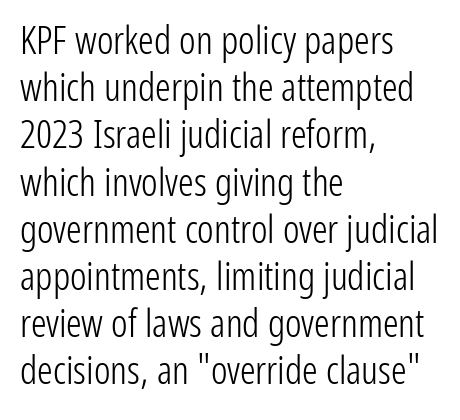
Q: Is the text bold? A: No.
Q: Is the text italic (slanted)? A: No, it is upright.
Q: Is the typeface a serif or a sans-serif typeface? A: Sans-serif.
Q: Is the text underlined? A: No.
Q: How is the paragraph aligned? A: Left-aligned.
Q: Is the spacing between letters normal or unusually wide? A: Normal.
Q: Width (condensed, normal, or wide)? A: Condensed.
Q: Stroke contrast? A: Low.
Q: x-height? A: Medium.
Q: Monospaced? A: No.
